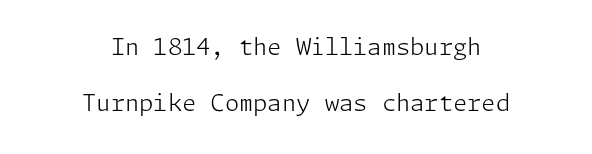
Q: Is the text bold? A: No.
Q: Is the text italic (slanted)? A: No, it is upright.
Q: Is the text underlined? A: No.
Q: How is the paragraph aligned? A: Centered.
Q: Is the spacing between letters normal or unusually wide? A: Normal.
Q: Is the spacing between lines tight, normal or loose? A: Loose.
